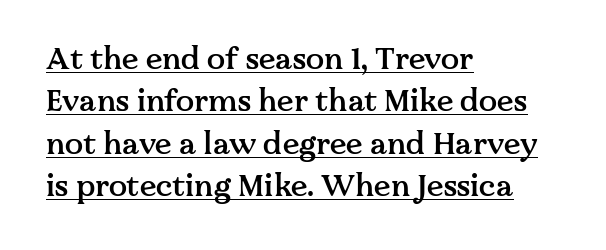
{"serif": "yes", "italic": "no", "bold": "semi", "weight": "semibold", "width": "normal", "stroke_contrast": "medium", "x_height": "medium", "monospaced": "no", "underline": "yes", "align": "left", "line_spacing": "normal", "line_spacing_ratio": 1.41, "letter_spacing": "normal", "letter_spacing_em": 0.0, "glyph_px": 30}
